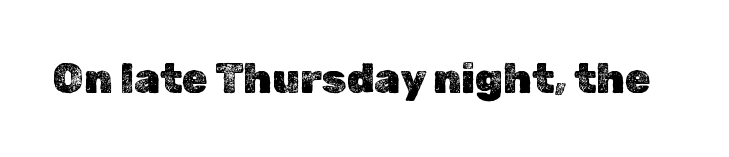
In terms of letterspacing, this is plain default setting. A roman cut, with each character standing at attention. Varying glyph widths throughout — classic text-font behaviour. Underlining? Definitely not there.
